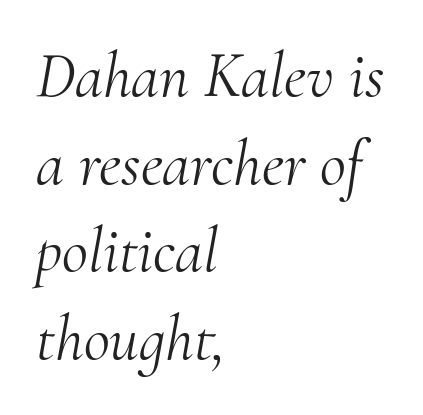
No word sits above an underline. The letterforms sit shoulder to shoulder at normal distance. The letters advance in unequal steps, a hallmark of proportional type. It's the slanting kind of type. The text block is weighted toward the left margin, trailing off unevenly rightward.
